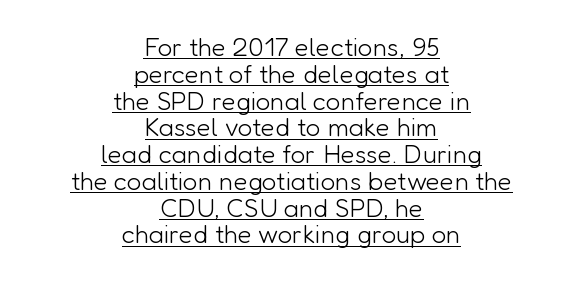
Reading down the block, each line starts at a different indent, mirrored at its end. Ascenders rise straight up at ninety degrees. Compared with undecorated copy, this sample adds a rule below the words. The passage shown has conventional tracking throughout.
